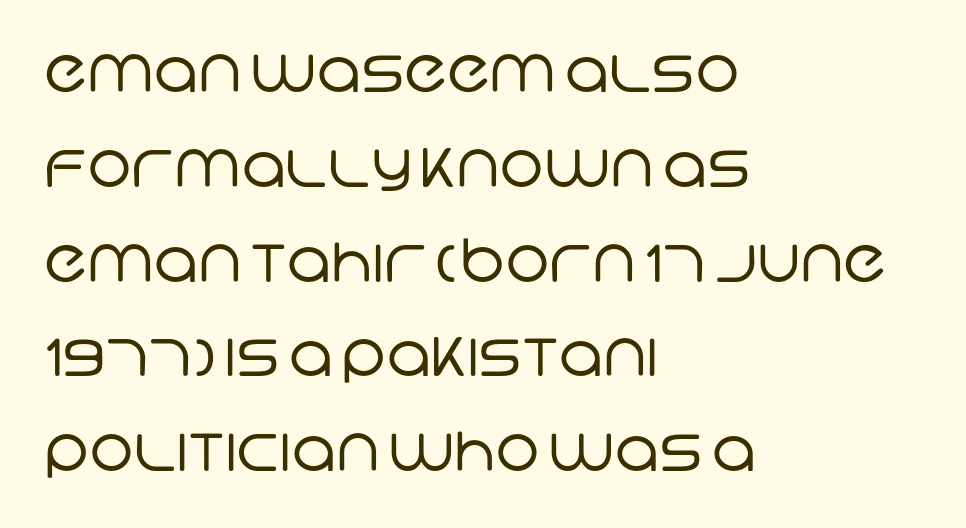
The image shows 60 px regular-weight sans-serif type; set left-aligned, normal line spacing (1.58x), normal letter spacing, not underlined; low stroke contrast and a large x-height.
